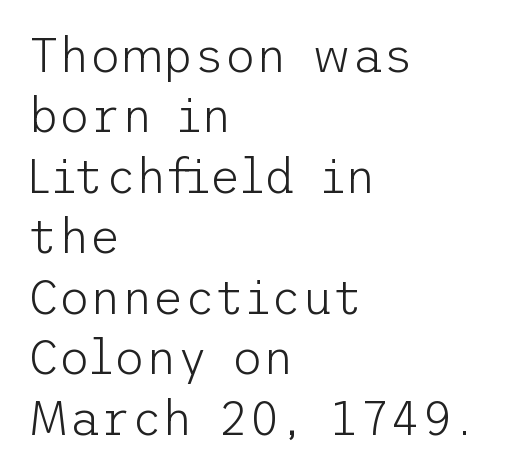
The image shows 48 px light sans-serif type, upright; set left-aligned, normal line spacing (1.26x), normal letter spacing, not underlined; low stroke contrast and a medium x-height.
